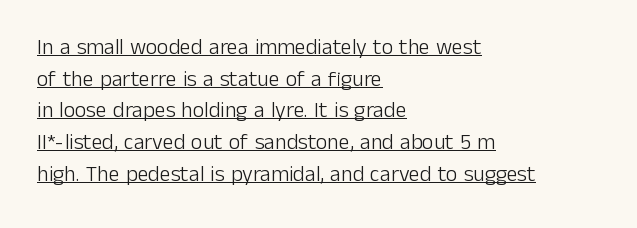
{"italic": "no", "bold": "no", "underline": "yes", "align": "left", "line_spacing": "normal", "line_spacing_ratio": 1.44, "letter_spacing": "normal", "letter_spacing_em": 0.0, "glyph_px": 22}
